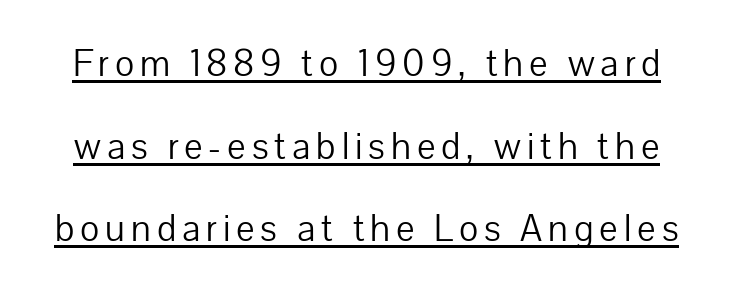
The rendering shows plain stroke endings on the letterforms — a sans-serif design. You could fit nearly another row in the gap between these rows. Is this a heavy cut? Hardly; it is regular or lighter. Somebody hit Ctrl+U on this one — the words are underlined. The letters advance in unequal steps, a hallmark of proportional type.
